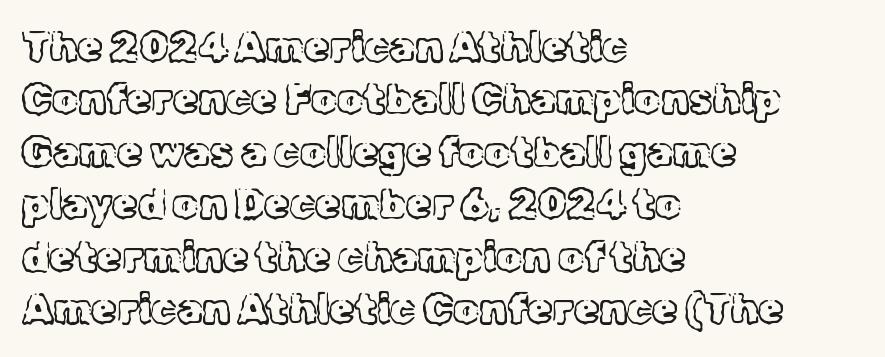
Spacing verdict: proportional, widths tailored to each character. A clean baseline with only descenders dipping below it. The gaps between neighbouring characters are ordinary and unremarkable. This is serif lettering, the kind often seen in printed books.
